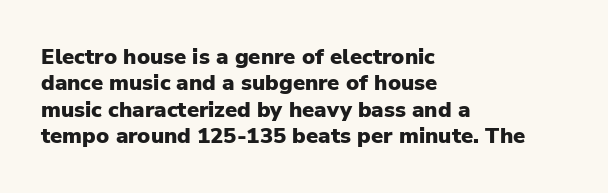
Q: Is the text bold? A: Yes.
Q: Is the text italic (slanted)? A: No, it is upright.
Q: Is the text underlined? A: No.
Q: How is the paragraph aligned? A: Left-aligned.
Q: Is the spacing between letters normal or unusually wide? A: Normal.
